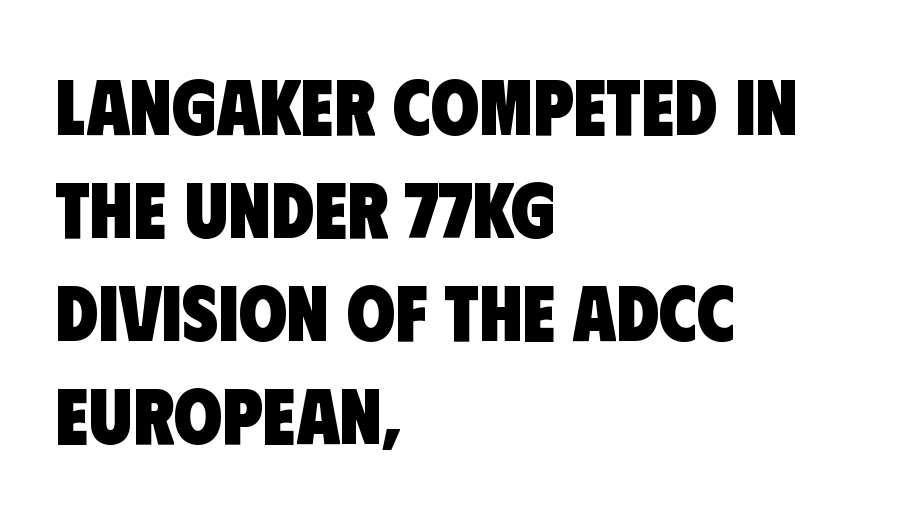
The image shows 78 px heavy, condensed sans-serif type; set left-aligned, normal line spacing (1.32x), normal letter spacing, not underlined; low stroke contrast and a large x-height.
